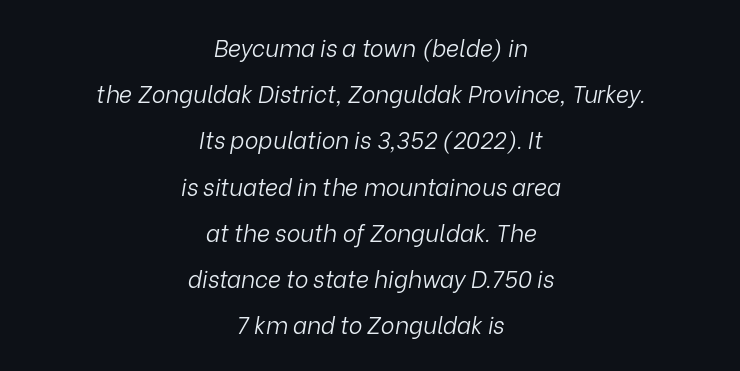
Q: Is the text bold? A: No.
Q: Is the text italic (slanted)? A: Yes, it leans right by about 9 degrees.
Q: Is the text underlined? A: No.
Q: How is the paragraph aligned? A: Centered.
Q: Is the spacing between letters normal or unusually wide? A: Normal.
Q: Is the spacing between lines tight, normal or loose? A: Loose.
